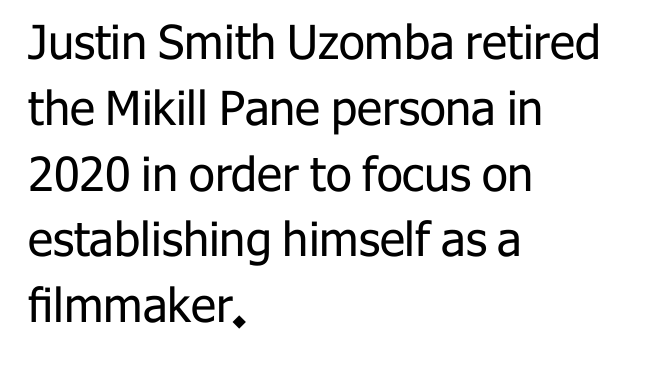
Q: Is the text bold? A: No.
Q: Is the text italic (slanted)? A: No, it is upright.
Q: Is the typeface a serif or a sans-serif typeface? A: Sans-serif.
Q: Is the text underlined? A: No.
Q: How is the paragraph aligned? A: Left-aligned.
Q: Is the spacing between letters normal or unusually wide? A: Normal.
Q: Is the spacing between lines tight, normal or loose? A: Normal.
Q: Width (condensed, normal, or wide)? A: Normal.
Q: Stroke contrast? A: Low.
Q: x-height? A: Medium.
Q: Monospaced? A: No.
